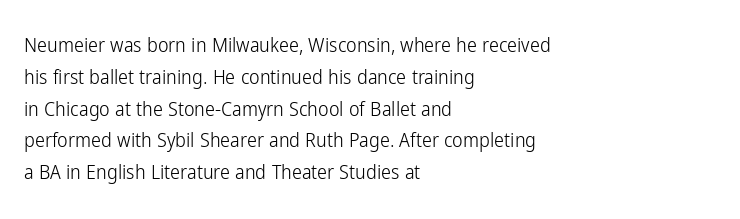
This is not heavy type; no bold has been used. Tracking here is standard; glyphs follow each other at the usual distance. Horizontal bands of white between lines are of average thickness. Underlining? Definitely not there. A student would call this left alignment; a typographer would say flush left, rag right.
